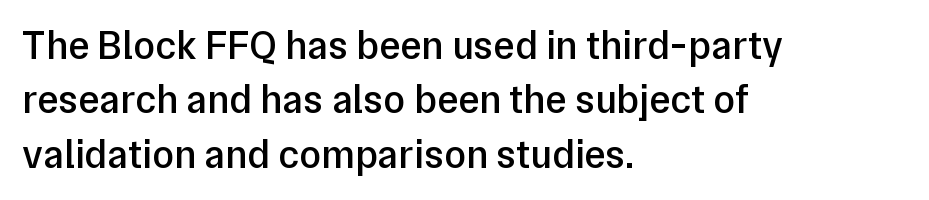
A typesetter would call this proportional, since set widths differ per character. The face used here is rendered with its standard letterfit. The typesetting leans somewhat heavy: a semibold. Rendered with straight, roman letterforms. In CSS terms this would be text-align: left. Descenders hang freely into open space.
